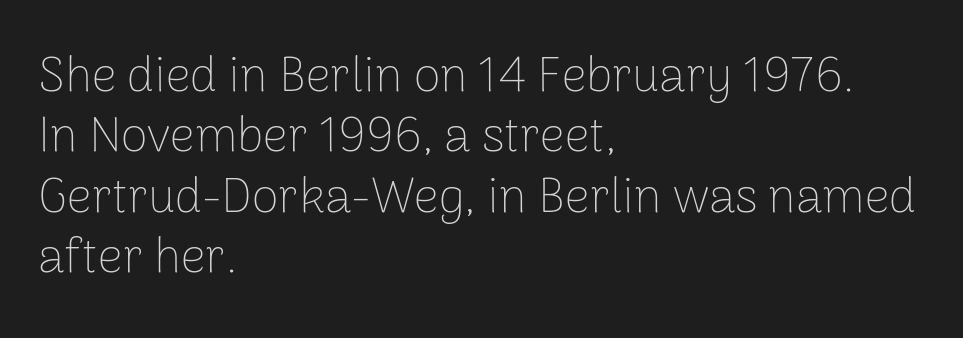
{"serif": "no", "italic": "no", "bold": "no", "weight": "thin", "width": "normal", "stroke_contrast": "low", "x_height": "medium", "monospaced": "no", "underline": "no", "align": "left", "line_spacing_ratio": 1.23, "letter_spacing": "normal", "letter_spacing_em": 0.0, "glyph_px": 49}
